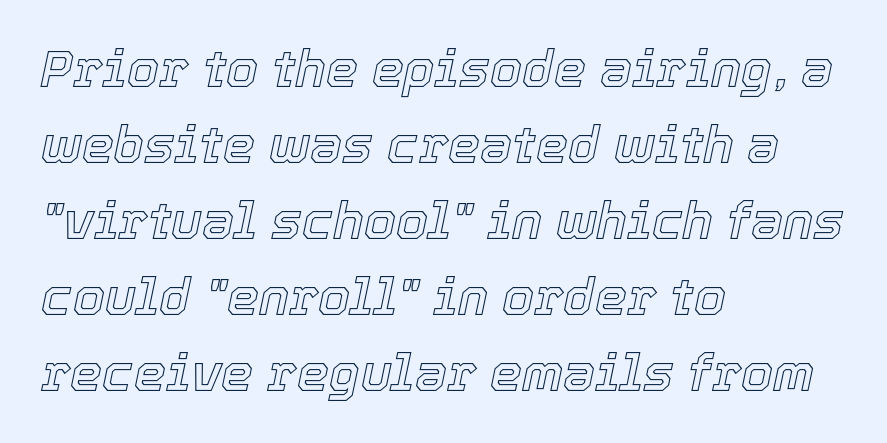
Q: Is the text italic (slanted)? A: Yes, it leans right by about 12 degrees.
Q: Is the text underlined? A: No.
Q: How is the paragraph aligned? A: Left-aligned.
Q: Is the spacing between letters normal or unusually wide? A: Normal.
Q: Is the spacing between lines tight, normal or loose? A: Normal.
Q: Width (condensed, normal, or wide)? A: Normal.
Q: x-height? A: Medium.
Q: Monospaced? A: No.
